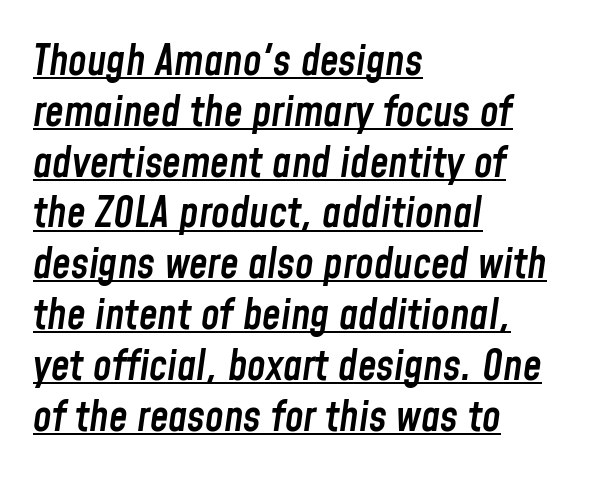
Q: Is the text bold? A: Semi-bold.
Q: Is the text italic (slanted)? A: Yes, it leans right by about 8 degrees.
Q: Is the text underlined? A: Yes.
Q: How is the paragraph aligned? A: Left-aligned.
Q: Is the spacing between letters normal or unusually wide? A: Normal.
Q: Width (condensed, normal, or wide)? A: Condensed.
Q: Stroke contrast? A: Low.
Q: x-height? A: Medium.
Q: Monospaced? A: No.
